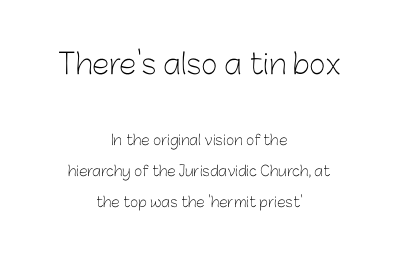
Q: Is the text bold? A: No.
Q: Is the text italic (slanted)? A: No, it is upright.
Q: Is the typeface a serif or a sans-serif typeface? A: Sans-serif.
Q: Is the text underlined? A: No.
Q: How is the paragraph aligned? A: Centered.
Q: Is the spacing between letters normal or unusually wide? A: Normal.
Q: Is the spacing between lines tight, normal or loose? A: Loose.
Q: Which block of text is set in a larger size, the first (top) or the second (bottom)? A: The first (top) one.
Q: Width (condensed, normal, or wide)? A: Normal.
Q: Stroke contrast? A: Low.
Q: x-height? A: Medium.
Q: Monospaced? A: No.
